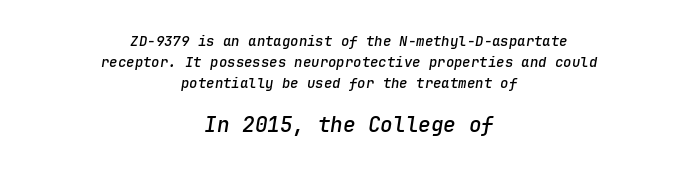
The image shows 21 px text type, italic (leaning right); set centered, normal line spacing (1.49x), normal letter spacing, not underlined; the second (bottom) block is 1.5x larger.
